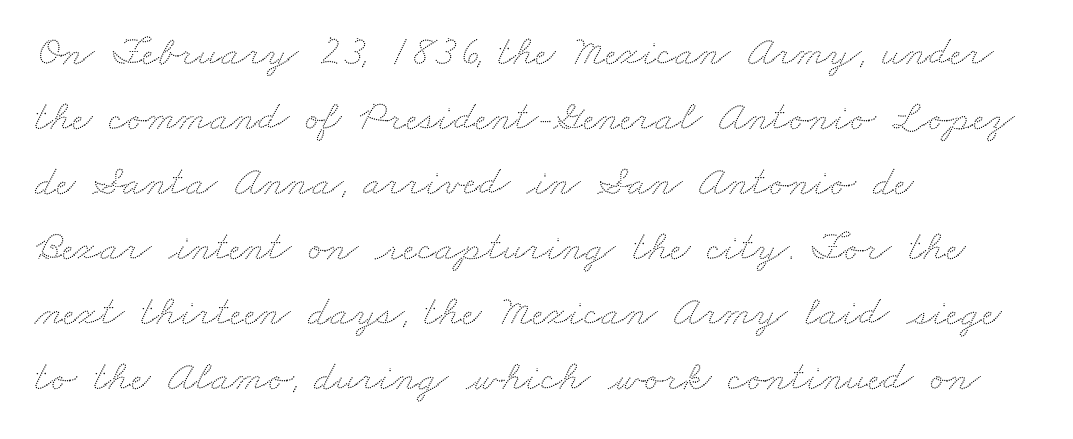
Q: Is the text underlined? A: No.
Q: How is the paragraph aligned? A: Left-aligned.
Q: Is the spacing between letters normal or unusually wide? A: Normal.
Q: Is the spacing between lines tight, normal or loose? A: Normal.
Q: Width (condensed, normal, or wide)? A: Wide.
Q: Stroke contrast? A: Low.
Q: x-height? A: Small.
Q: Monospaced? A: No.
